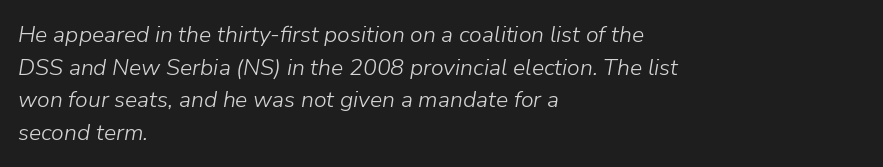
The typography opts for an oblique posture over an upright one. Interline gaps are of average width in this sample. You could call the tracking neutral — neither tight nor loose. The face looks like a standard text weight, possibly lighter. Alignment: flush left. Type without underlining.
